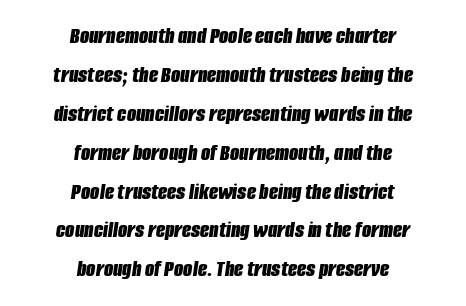
Chunky letters — that's bold for sure. Neither beginnings nor endings align; midpoints do. Each row of text sits above clean, open space. The line texture is even and compact thanks to regular tracking. Each new line begins a customary step beneath the previous one.
